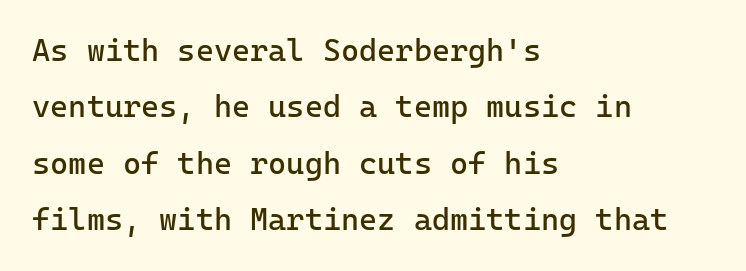
The image shows 31 px regular-weight sans-serif type, upright; set left-aligned, line spacing 1.82x, normal letter spacing, not underlined; low stroke contrast and a medium x-height.
